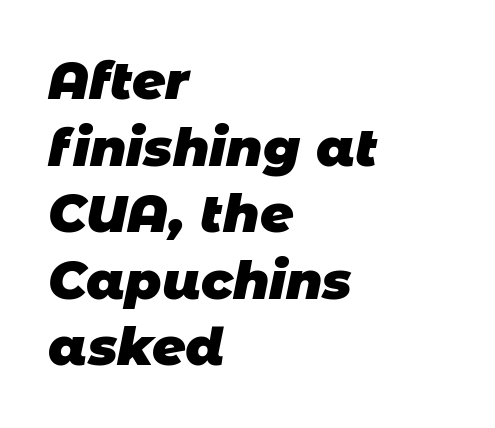
{"serif": "no", "bold": "yes", "weight": "heavy", "width": "normal", "stroke_contrast": "low", "x_height": "large", "monospaced": "no", "underline": "no", "align": "left", "line_spacing": "normal", "line_spacing_ratio": 1.28, "letter_spacing": "normal", "letter_spacing_em": 0.0, "glyph_px": 52}
